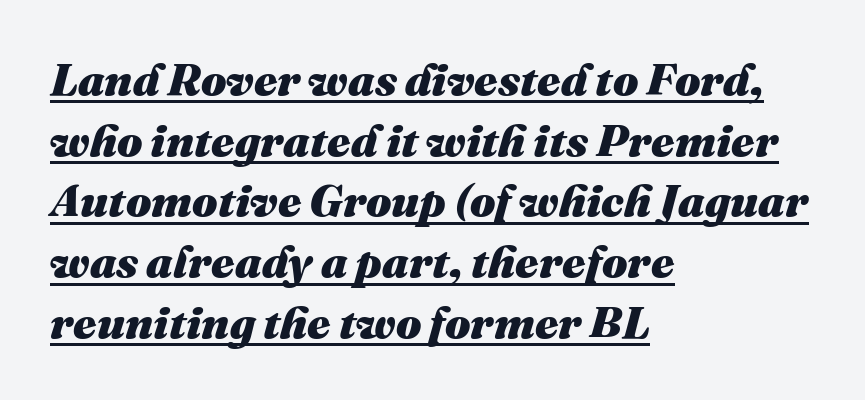
Is there an underline? Yes — a line sits under the letters. Slant detected: the letters are inclined. The paragraph has a hard left edge and a soft right edge. What's the leading like? Ordinary, nothing unusual.
